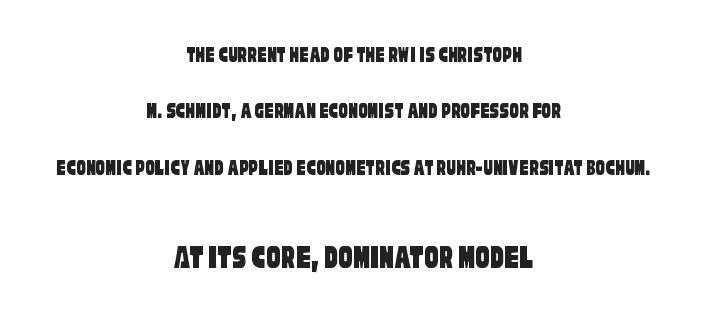
The image shows 35 px condensed sans-serif type; set centered, loose line spacing (2.45x), normal letter spacing, not underlined; the second (bottom) block is 1.52x larger; low stroke contrast and a large x-height.
